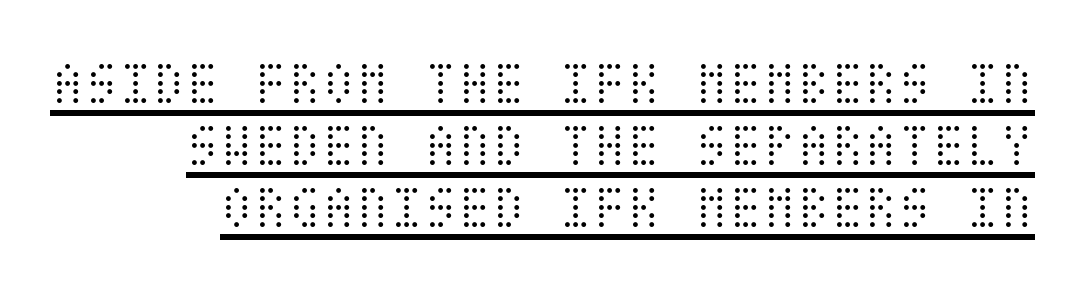
Q: Is the text bold? A: No.
Q: Is the text italic (slanted)? A: No, it is upright.
Q: Is the text underlined? A: Yes.
Q: Is the spacing between letters normal or unusually wide? A: Normal.
Q: Is the spacing between lines tight, normal or loose? A: Tight.
Q: Width (condensed, normal, or wide)? A: Condensed.
Q: Stroke contrast? A: Medium.
Q: x-height? A: Large.
